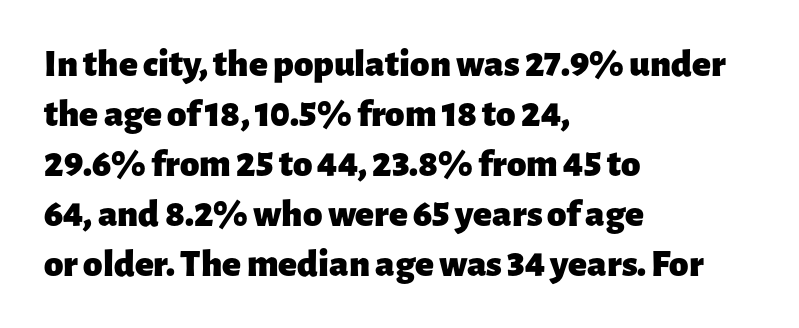
{"serif": "no", "italic": "no", "bold": "yes", "weight": "heavy", "width": "normal", "stroke_contrast": "low", "x_height": "medium", "monospaced": "no", "underline": "no", "align": "left", "line_spacing": "normal", "line_spacing_ratio": 1.28, "letter_spacing": "normal", "letter_spacing_em": 0.0, "glyph_px": 39}
